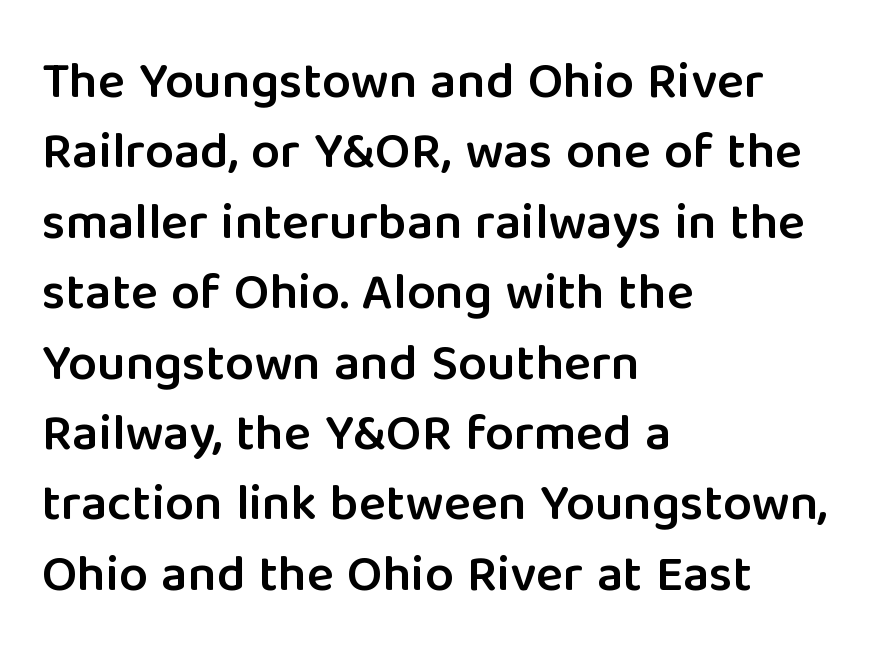
{"serif": "no", "italic": "no", "bold": "semi", "weight": "semibold", "width": "normal", "stroke_contrast": "low", "x_height": "medium", "monospaced": "no", "underline": "no", "align": "left", "line_spacing": "normal", "line_spacing_ratio": 1.38, "letter_spacing": "normal", "letter_spacing_em": 0.0, "glyph_px": 51}
